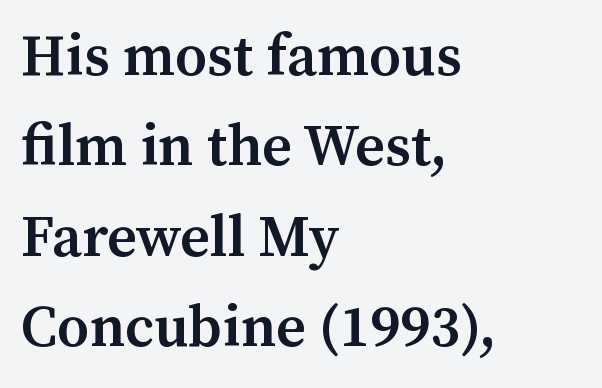
The image shows 58 px semibold serif type, upright; set left-aligned, normal line spacing (1.56x), normal letter spacing, not underlined; medium stroke contrast and a medium x-height.
